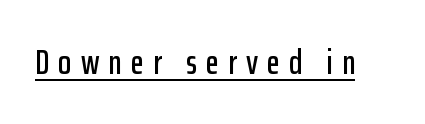
The image shows 34 px condensed sans-serif type, upright; set unusually wide letter spacing (+0.27 em), underlined; low stroke contrast and a medium x-height.
